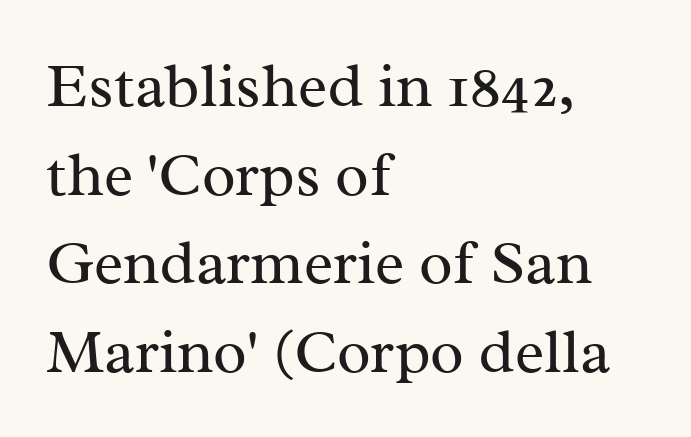
Q: Is the text bold? A: No.
Q: Is the text italic (slanted)? A: No, it is upright.
Q: Is the typeface a serif or a sans-serif typeface? A: Serif.
Q: Is the text underlined? A: No.
Q: How is the paragraph aligned? A: Left-aligned.
Q: Is the spacing between letters normal or unusually wide? A: Normal.
Q: Is the spacing between lines tight, normal or loose? A: Normal.
Q: Width (condensed, normal, or wide)? A: Normal.
Q: Stroke contrast? A: Medium.
Q: x-height? A: Medium.
Q: Monospaced? A: No.
